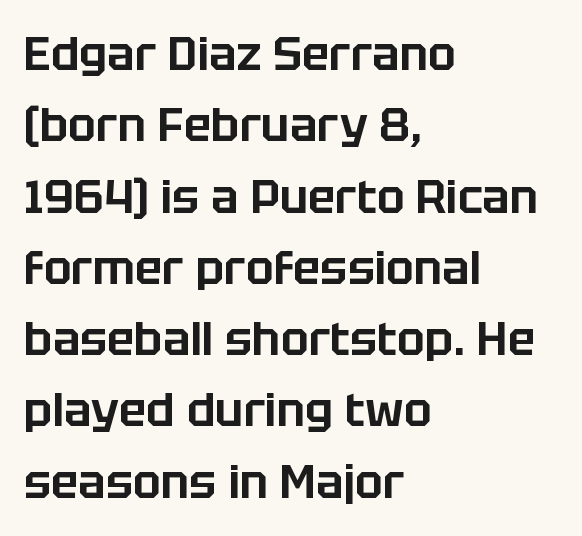
{"serif": "no", "italic": "no", "width": "normal", "stroke_contrast": "low", "x_height": "large", "monospaced": "no", "underline": "no", "align": "left", "line_spacing": "normal", "line_spacing_ratio": 1.55, "letter_spacing": "normal", "letter_spacing_em": 0.0, "glyph_px": 46}
